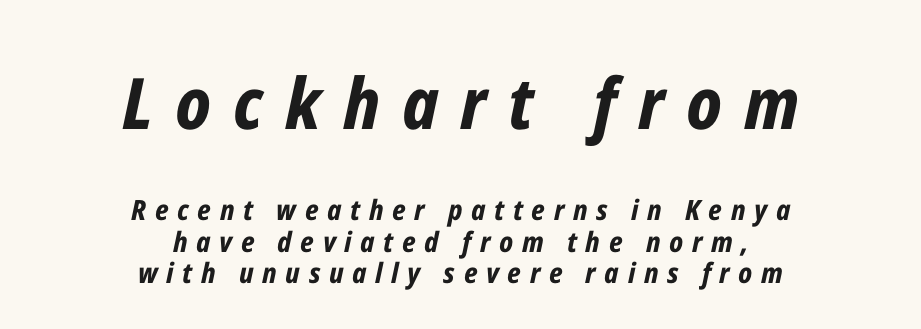
The image shows 71 px bold, condensed type, italic (leaning right); set centered, tight line spacing (1.13x), unusually wide letter spacing (+0.31 em), not underlined; the first (top) block is 2.54x larger; low stroke contrast and a medium x-height.
